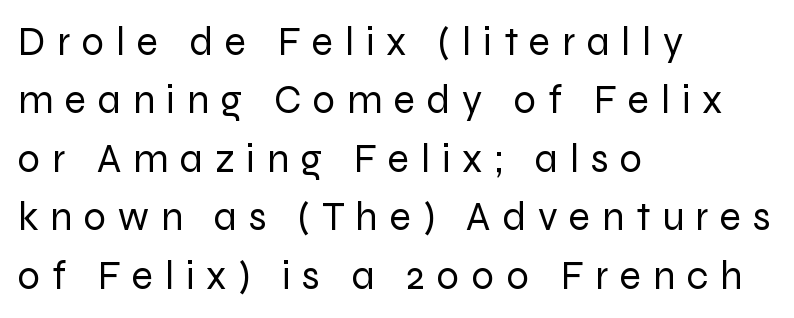
Q: Is the text bold? A: No.
Q: Is the text italic (slanted)? A: No, it is upright.
Q: Is the typeface a serif or a sans-serif typeface? A: Sans-serif.
Q: Is the text underlined? A: No.
Q: How is the paragraph aligned? A: Left-aligned.
Q: Is the spacing between letters normal or unusually wide? A: Unusually wide.
Q: Is the spacing between lines tight, normal or loose? A: Normal.
Q: Width (condensed, normal, or wide)? A: Normal.
Q: Stroke contrast? A: Low.
Q: x-height? A: Medium.
Q: Monospaced? A: No.
